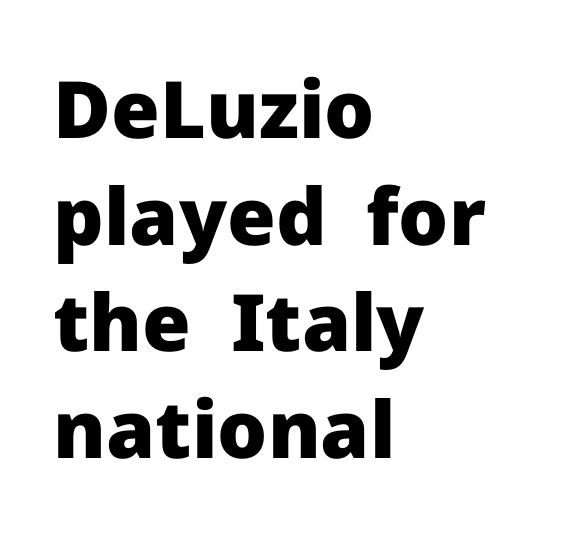
The image shows 79 px heavy sans-serif type, upright; set left-aligned, normal line spacing (1.35x), normal letter spacing, not underlined; low stroke contrast and a medium x-height.
